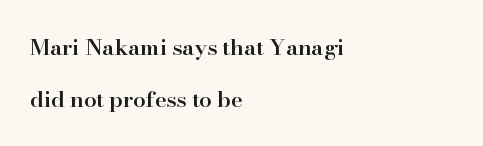
The image shows 22 px text type, upright; set left-aligned, loose line spacing (2.36x), normal letter spacing, not underlined.
